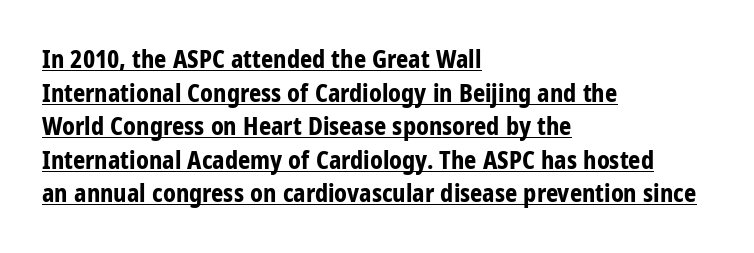
Q: Is the text bold? A: Yes.
Q: Is the text italic (slanted)? A: No, it is upright.
Q: Is the text underlined? A: Yes.
Q: How is the paragraph aligned? A: Left-aligned.
Q: Is the spacing between letters normal or unusually wide? A: Normal.
Q: Is the spacing between lines tight, normal or loose? A: Normal.
